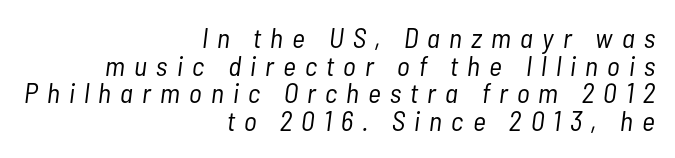
{"italic": "yes", "lean": "right", "slant_degrees": 7, "bold": "no", "weight": "light", "width": "condensed", "stroke_contrast": "low", "x_height": "medium", "monospaced": "no", "underline": "no", "align": "right", "line_spacing": "tight", "line_spacing_ratio": 0.99, "letter_spacing": "wide", "letter_spacing_em": 0.33, "glyph_px": 28}
